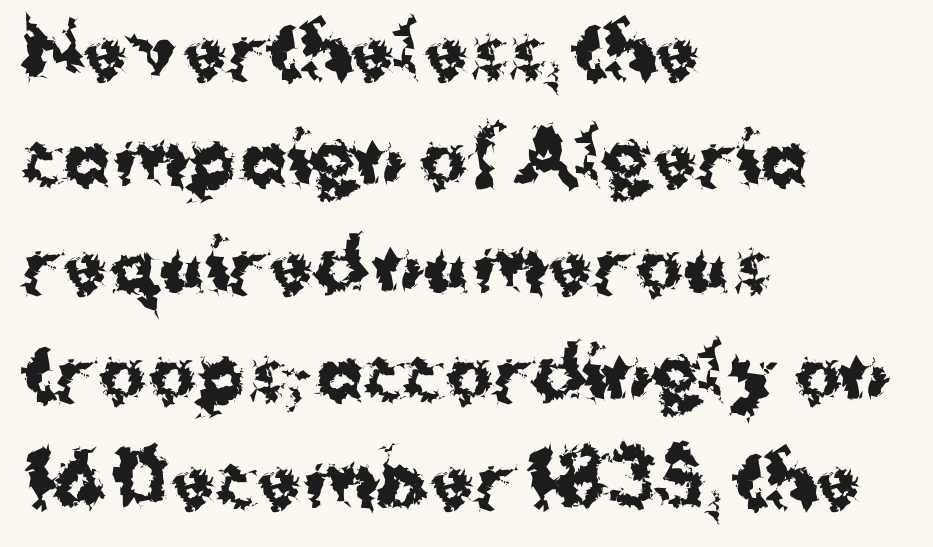
Characters follow at the spacing the type designer built in. Grotesque or geometric, the face here clearly has no serifs. Note the varied advance widths — an 'i' is clearly narrower than an 'm'. Rows of type keep a routine distance in the vertical direction. Caption: multi-line text, flush left, ragged right. These words are printed bold, with thick strokes throughout.
